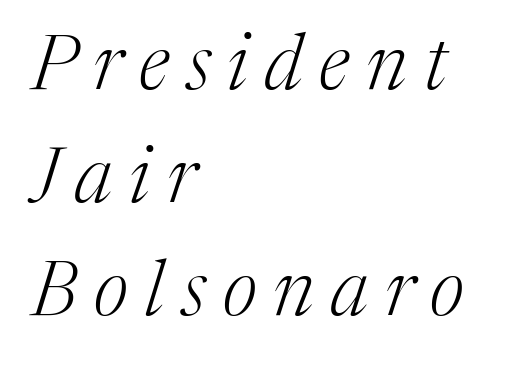
{"serif": "yes", "italic": "yes", "lean": "right", "slant_degrees": 17, "bold": "no", "weight": "light", "width": "normal", "stroke_contrast": "medium", "x_height": "medium", "monospaced": "no", "underline": "no", "align": "left", "line_spacing": "normal", "line_spacing_ratio": 1.47, "letter_spacing": "wide", "letter_spacing_em": 0.22, "glyph_px": 77}
